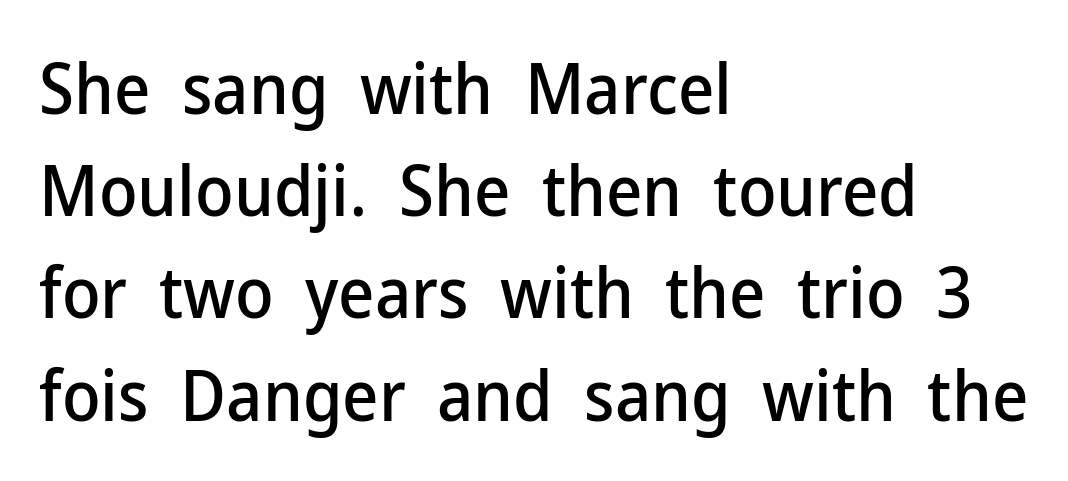
Q: Is the text italic (slanted)? A: No, it is upright.
Q: Is the typeface a serif or a sans-serif typeface? A: Sans-serif.
Q: Is the text underlined? A: No.
Q: How is the paragraph aligned? A: Left-aligned.
Q: Is the spacing between letters normal or unusually wide? A: Normal.
Q: Is the spacing between lines tight, normal or loose? A: Normal.
Q: Width (condensed, normal, or wide)? A: Normal.
Q: Stroke contrast? A: Low.
Q: x-height? A: Medium.
Q: Monospaced? A: No.
